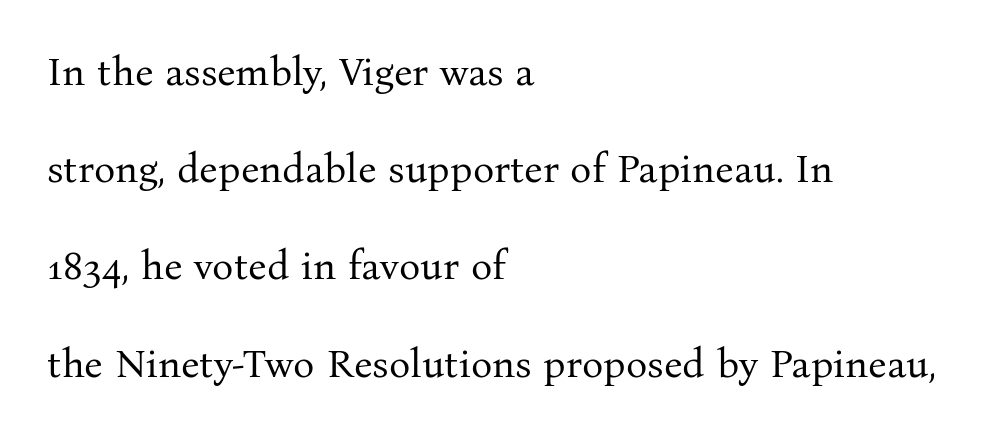
The image shows 40 px regular-weight serif type, upright; set left-aligned, loose line spacing (2.43x), normal letter spacing, not underlined; medium stroke contrast and a medium x-height.
